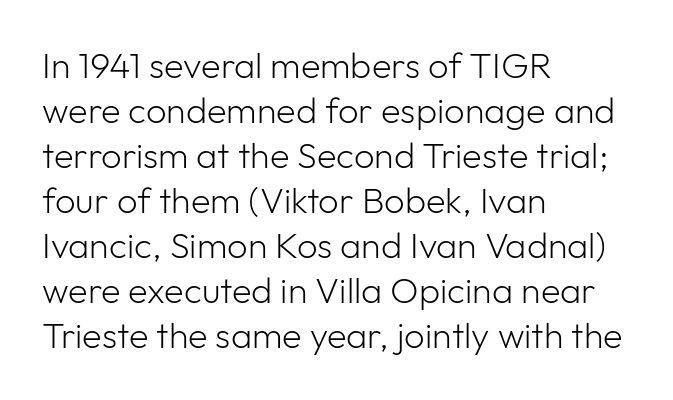
The image shows 36 px light sans-serif type, upright; set left-aligned, normal line spacing (1.25x), normal letter spacing, not underlined; low stroke contrast and a medium x-height.
